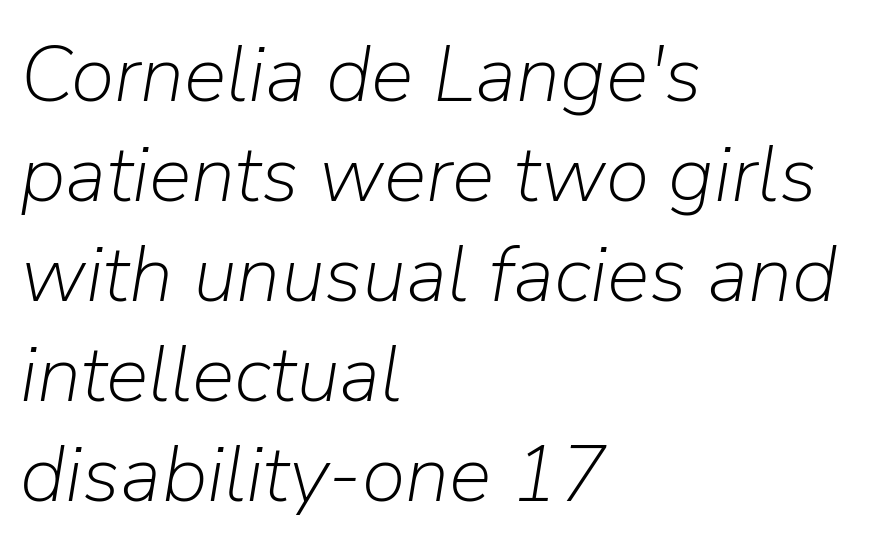
The image shows 80 px light type, italic (leaning right); set left-aligned, normal line spacing (1.25x), normal letter spacing, not underlined; low stroke contrast and a medium x-height.
